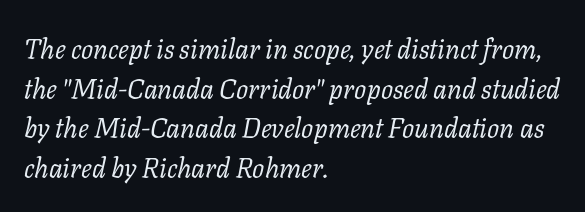
The image shows 27 px text type, italic (leaning right); set left-aligned, normal line spacing (1.47x), normal letter spacing, not underlined.
